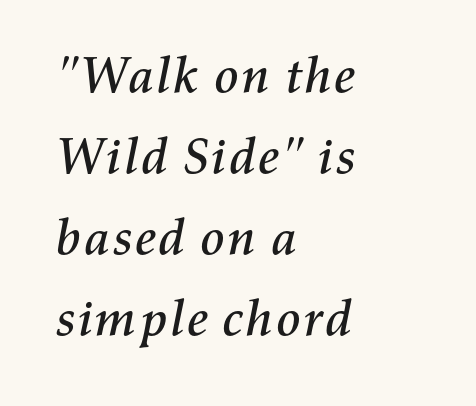
Looks like regular typesetting: each glyph gets only the width it needs. Characters are canted at an angle relative to the baseline's perpendicular. Leftover space on each line is placed entirely after the last word. Each word holds together tightly as a unit, with standard inter-letter gaps. Check under the words: just untouched page.
